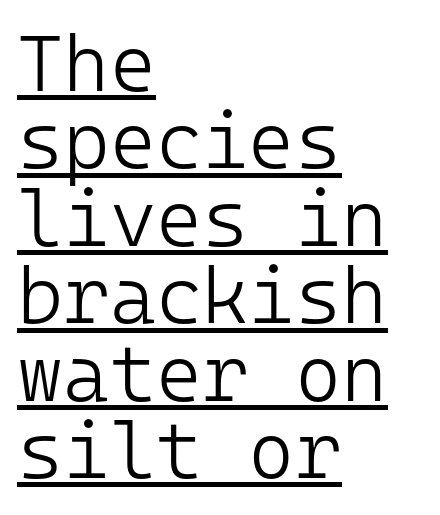
Q: Is the text bold? A: No.
Q: Is the text italic (slanted)? A: No, it is upright.
Q: Is the typeface a serif or a sans-serif typeface? A: Sans-serif.
Q: Is the text underlined? A: Yes.
Q: How is the paragraph aligned? A: Left-aligned.
Q: Is the spacing between letters normal or unusually wide? A: Normal.
Q: Is the spacing between lines tight, normal or loose? A: Tight.
Q: Width (condensed, normal, or wide)? A: Normal.
Q: Stroke contrast? A: Low.
Q: x-height? A: Medium.
Q: Monospaced? A: Yes.
